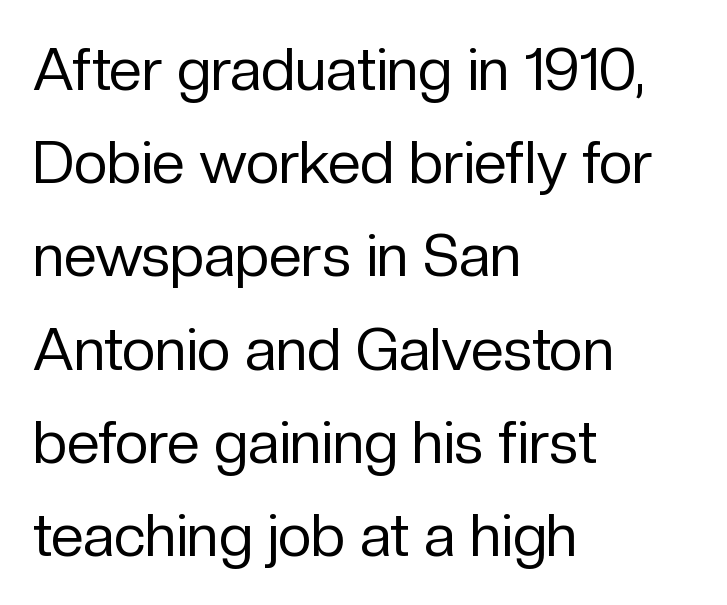
Q: Is the text bold? A: No.
Q: Is the text italic (slanted)? A: No, it is upright.
Q: Is the typeface a serif or a sans-serif typeface? A: Sans-serif.
Q: Is the text underlined? A: No.
Q: How is the paragraph aligned? A: Left-aligned.
Q: Is the spacing between letters normal or unusually wide? A: Normal.
Q: Is the spacing between lines tight, normal or loose? A: Normal.
Q: Width (condensed, normal, or wide)? A: Normal.
Q: Stroke contrast? A: Low.
Q: x-height? A: Medium.
Q: Monospaced? A: No.
